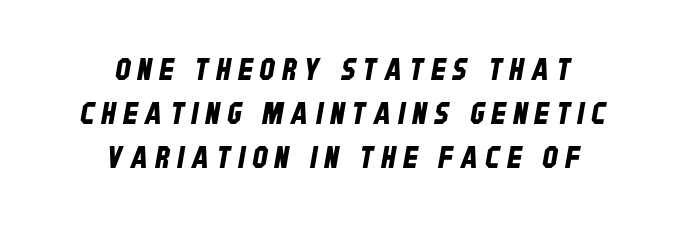
Horizontal alignment here is central, giving a formal, balanced look. Do the characters align in a grid? No, the font is proportional. Interline gaps are of average width in this sample. Check under the words: just untouched page.
